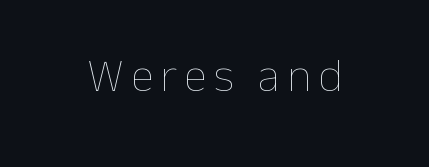
Q: Is the text bold? A: No.
Q: Is the text italic (slanted)? A: No, it is upright.
Q: Is the text underlined? A: No.
Q: How is the paragraph aligned? A: Centered.
Q: Width (condensed, normal, or wide)? A: Normal.
Q: Stroke contrast? A: Low.
Q: x-height? A: Medium.
Q: Monospaced? A: No.
